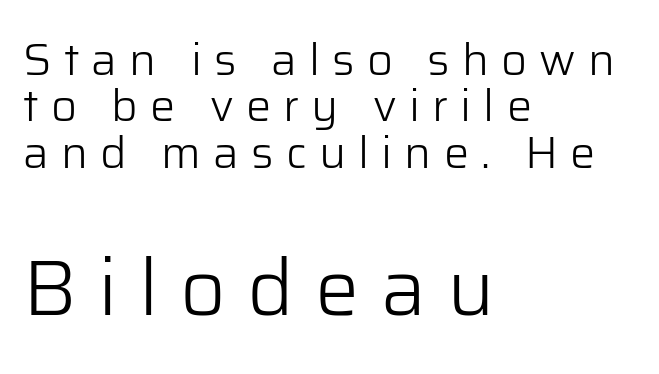
Q: Is the text bold? A: No.
Q: Is the text italic (slanted)? A: No, it is upright.
Q: Is the typeface a serif or a sans-serif typeface? A: Sans-serif.
Q: Is the text underlined? A: No.
Q: How is the paragraph aligned? A: Left-aligned.
Q: Is the spacing between letters normal or unusually wide? A: Unusually wide.
Q: Is the spacing between lines tight, normal or loose? A: Tight.
Q: Which block of text is set in a larger size, the first (top) or the second (bottom)? A: The second (bottom) one.
Q: Width (condensed, normal, or wide)? A: Normal.
Q: Stroke contrast? A: Low.
Q: x-height? A: Medium.
Q: Monospaced? A: No.
